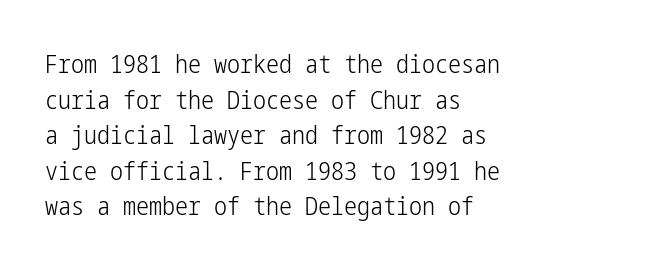
The line texture is even and compact thanks to regular tracking. Honestly, the row spacing looks completely unremarkable. Every row of glyphs begins at an identical x-position on the left. The letters stand straight up with perfectly vertical stems. Stroke thickness stays within the range of a standard reading face or lighter. Unmarked baselines from the first word to the last.
